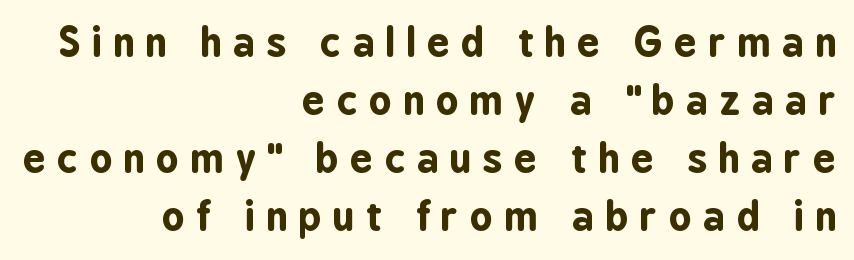
The image shows 39 px bold, condensed sans-serif type, upright; set right-aligned, normal line spacing (1.49x), unusually wide letter spacing (+0.3 em), not underlined; low stroke contrast and a medium x-height.
